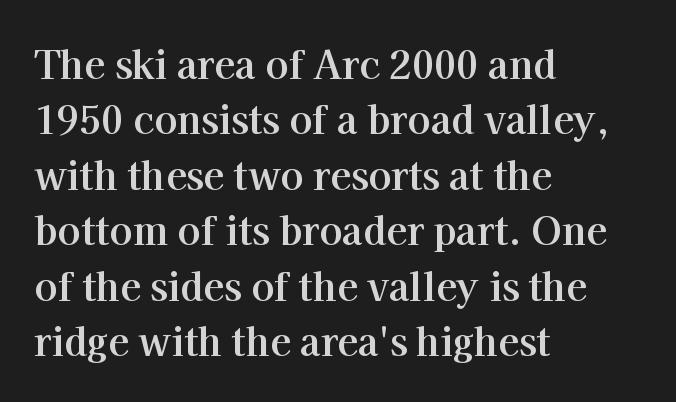
This rendering features lettering with no underline. Every stem runs plumb, perpendicular to the baseline. Summary of weight: heavy, a full bold. How are the letters spaced? Ordinarily, with no added tracking. Here the designer chose a conventional face with non-uniform glyph widths.
